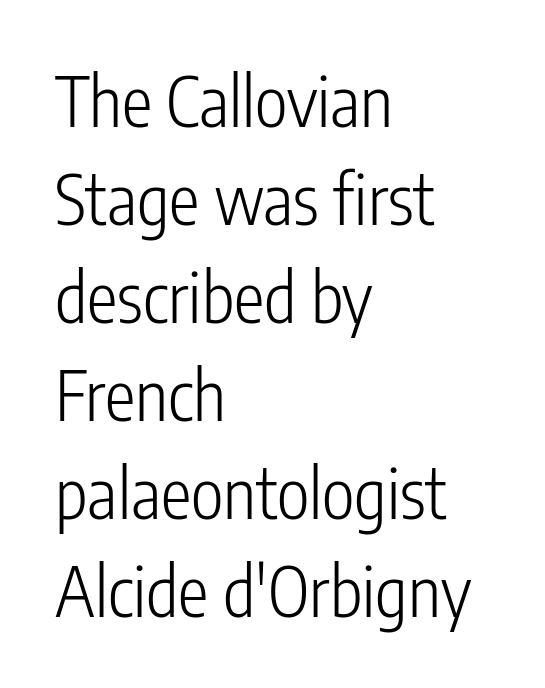
No feet cap the strokes, marking this as sans-serif type. The tracking reads as untouched default to a designer's eye. Horizontal alignment here is leftward, the default for most running prose. The lines sit at an ordinary, default distance from one another.
